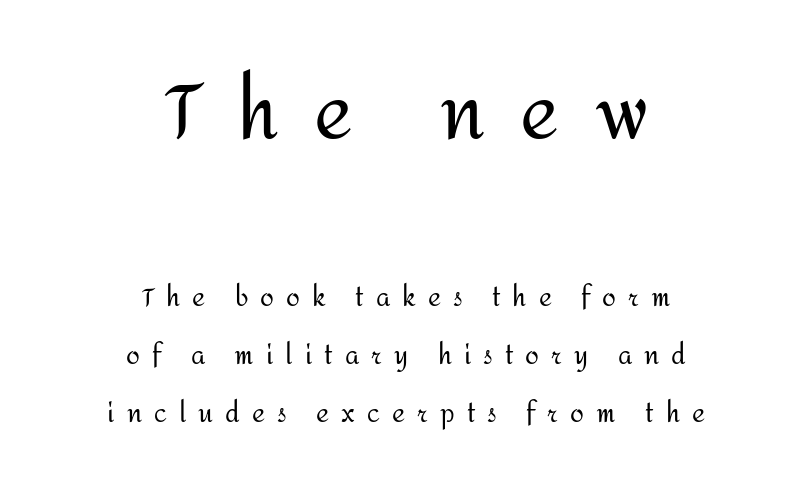
The image shows 74 px regular-weight sans-serif type, upright; set centered, loose line spacing (2.32x), unusually wide letter spacing (+0.48 em), not underlined; the first (top) block is 2.96x larger; medium stroke contrast and a medium x-height.
